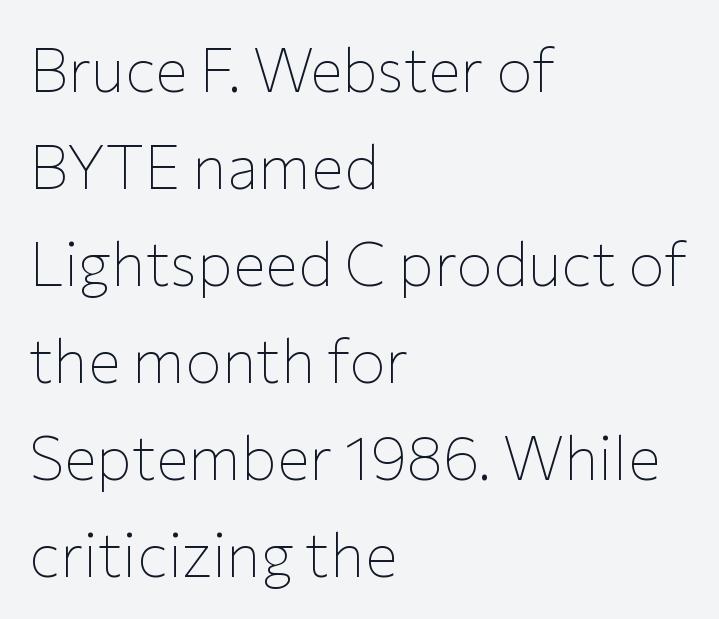
{"serif": "no", "italic": "no", "bold": "no", "weight": "thin", "width": "normal", "stroke_contrast": "low", "x_height": "medium", "monospaced": "no", "underline": "no", "align": "left", "line_spacing": "normal", "line_spacing_ratio": 1.59, "letter_spacing": "normal", "letter_spacing_em": 0.0, "glyph_px": 61}
